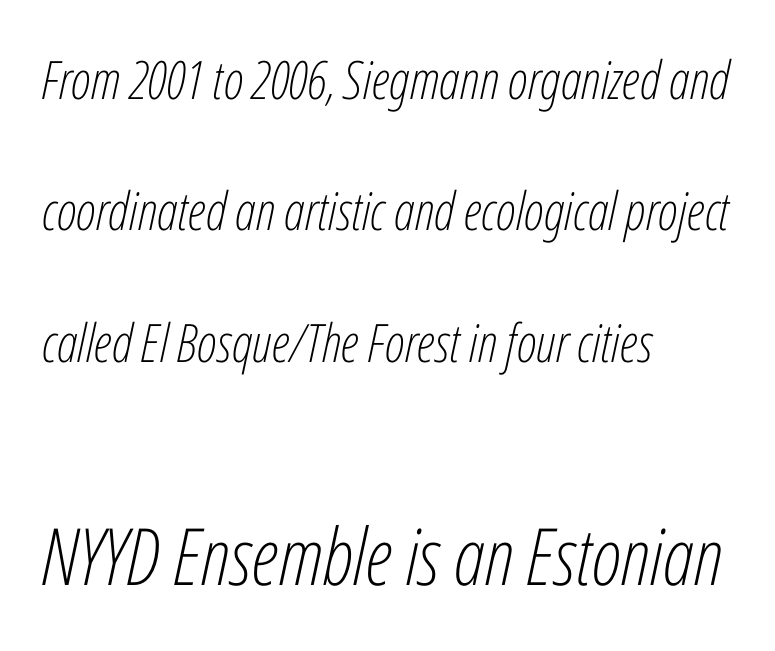
The image shows 79 px light, condensed type, italic (leaning right); set left-aligned, loose line spacing (2.48x), normal letter spacing, not underlined; the second (bottom) block is 1.49x larger; low stroke contrast and a medium x-height.
